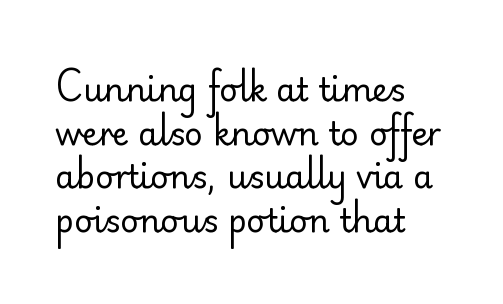
Q: Is the text bold? A: No.
Q: Is the text italic (slanted)? A: No, it is upright.
Q: Is the typeface a serif or a sans-serif typeface? A: Sans-serif.
Q: Is the text underlined? A: No.
Q: How is the paragraph aligned? A: Left-aligned.
Q: Is the spacing between letters normal or unusually wide? A: Normal.
Q: Is the spacing between lines tight, normal or loose? A: Normal.
Q: Width (condensed, normal, or wide)? A: Normal.
Q: Stroke contrast? A: Low.
Q: x-height? A: Small.
Q: Monospaced? A: No.
